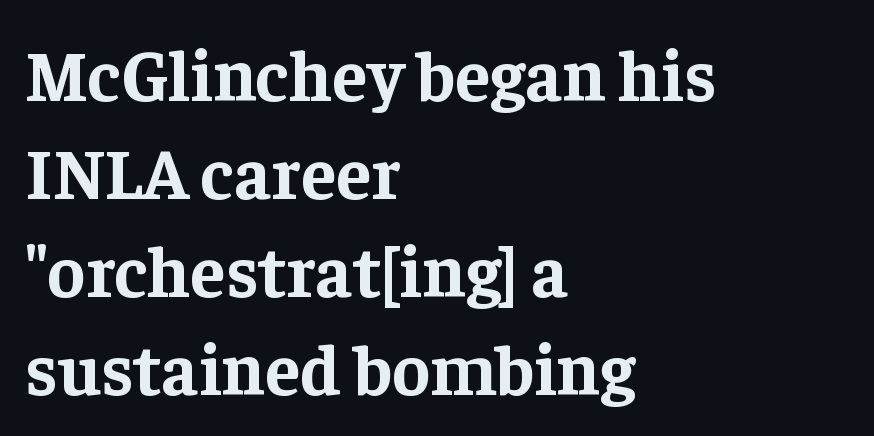
{"serif": "yes", "italic": "no", "bold": "yes", "weight": "bold", "width": "normal", "stroke_contrast": "low", "x_height": "medium", "monospaced": "no", "underline": "no", "align": "left", "line_spacing": "normal", "line_spacing_ratio": 1.36, "letter_spacing": "normal", "letter_spacing_em": 0.0, "glyph_px": 72}
